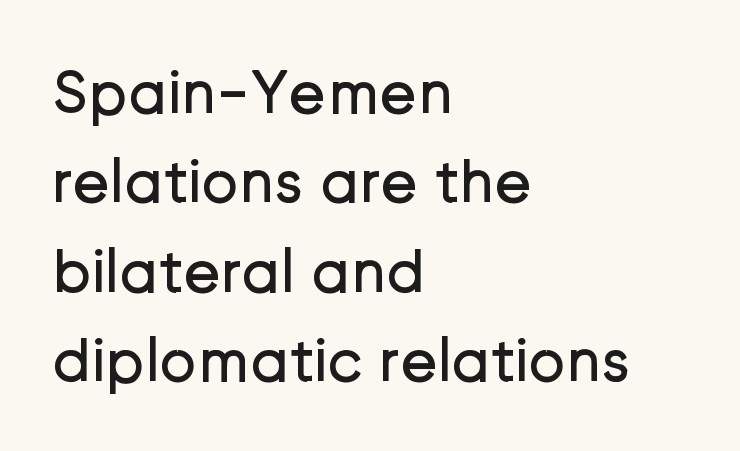
{"serif": "no", "italic": "no", "bold": "no", "weight": "regular", "width": "normal", "stroke_contrast": "low", "x_height": "medium", "monospaced": "no", "underline": "no", "align": "left", "line_spacing": "normal", "line_spacing_ratio": 1.42, "letter_spacing": "normal", "letter_spacing_em": 0.0, "glyph_px": 63}
